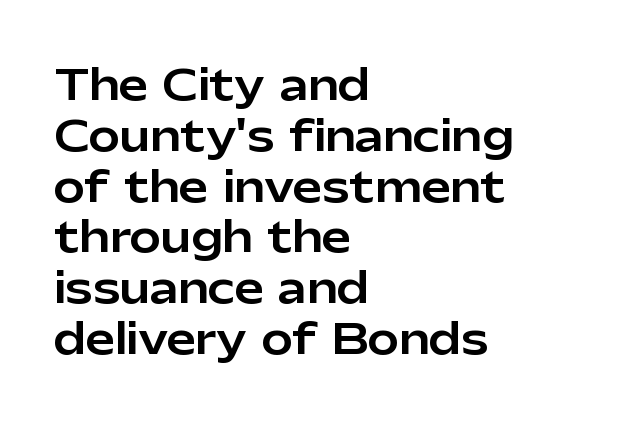
These lines are rendered in a variable-pitch font. The line texture is even and compact thanks to regular tracking. The lettering stays uniformly vertical, giving the passage a roman look. Where is the straight margin? On the left. Check the space under the baseline: it is left empty.
